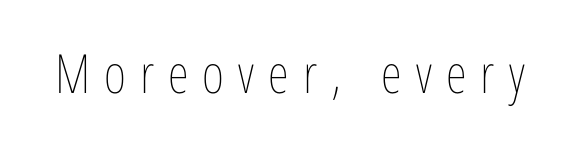
Q: Is the text bold? A: No.
Q: Is the text italic (slanted)? A: No, it is upright.
Q: Is the text underlined? A: No.
Q: Is the spacing between letters normal or unusually wide? A: Unusually wide.
Q: Width (condensed, normal, or wide)? A: Condensed.
Q: Stroke contrast? A: Low.
Q: x-height? A: Medium.
Q: Monospaced? A: No.
